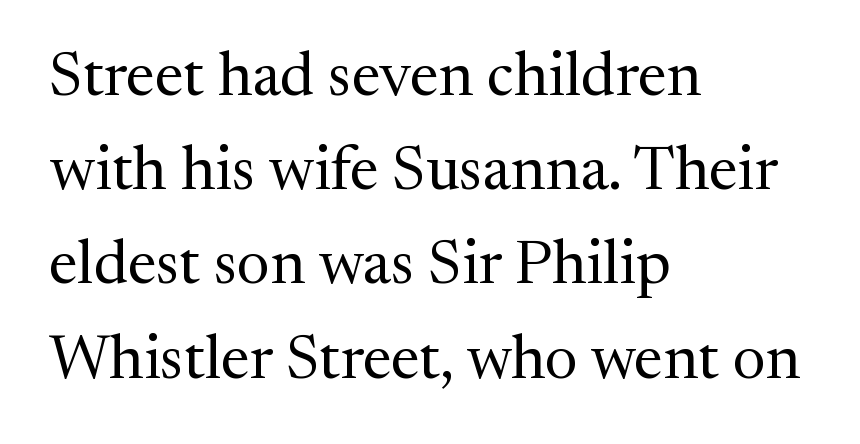
{"serif": "yes", "italic": "no", "bold": "no", "weight": "regular", "width": "normal", "stroke_contrast": "medium", "x_height": "medium", "monospaced": "no", "underline": "no", "align": "left", "line_spacing": "normal", "line_spacing_ratio": 1.52, "letter_spacing": "normal", "letter_spacing_em": 0.0, "glyph_px": 62}
